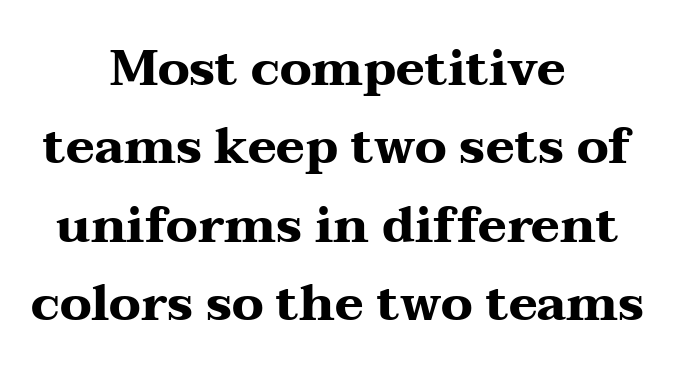
The image shows 49 px heavy, wide serif type, upright; set centered, normal line spacing (1.6x), normal letter spacing, not underlined; medium stroke contrast and a medium x-height.
